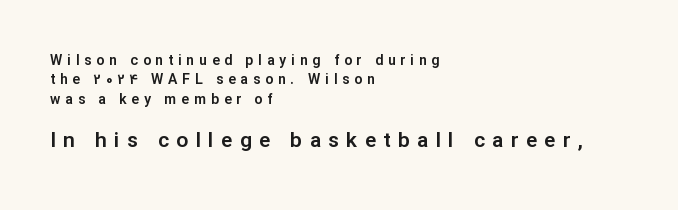
{"italic": "no", "underline": "no", "align": "left", "line_spacing": "normal", "line_spacing_ratio": 1.39, "letter_spacing": "wide", "letter_spacing_em": 0.35, "larger_block": "second", "size_ratio": 1.5, "glyph_px": 21}
